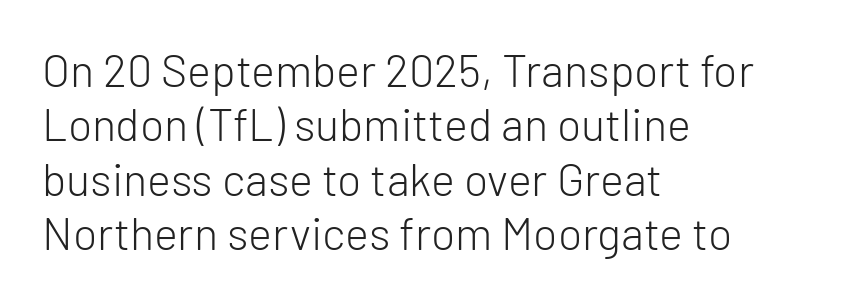
Q: Is the text bold? A: No.
Q: Is the text italic (slanted)? A: No, it is upright.
Q: Is the typeface a serif or a sans-serif typeface? A: Sans-serif.
Q: Is the text underlined? A: No.
Q: How is the paragraph aligned? A: Left-aligned.
Q: Is the spacing between letters normal or unusually wide? A: Normal.
Q: Width (condensed, normal, or wide)? A: Normal.
Q: Stroke contrast? A: Low.
Q: x-height? A: Medium.
Q: Monospaced? A: No.
